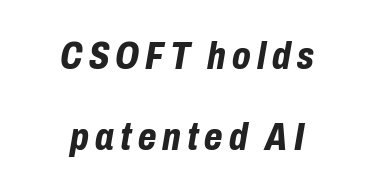
{"italic": "yes", "lean": "right", "slant_degrees": 10, "bold": "yes", "weight": "bold", "width": "condensed", "stroke_contrast": "low", "x_height": "medium", "monospaced": "no", "underline": "no", "align": "center", "line_spacing": "loose", "line_spacing_ratio": 2.12, "glyph_px": 38}
